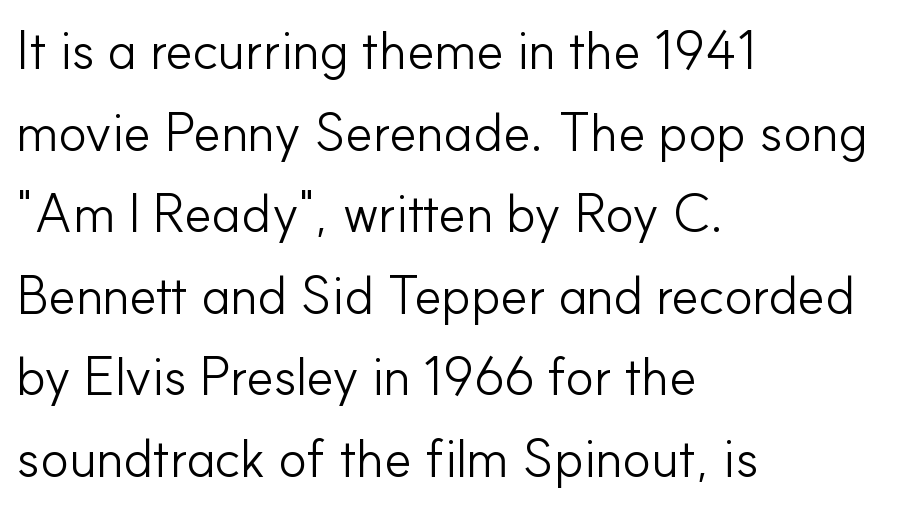
The image shows 53 px light sans-serif type, upright; set left-aligned, normal line spacing (1.54x), normal letter spacing, not underlined; low stroke contrast and a small x-height.
